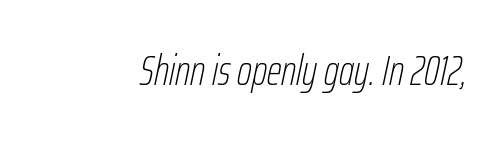
The rendering uses natural spacing where letterforms have individual widths. An italicized treatment has been applied to the whole sample. Is this a heavy cut? Hardly; it is regular or lighter. Short note: letters normally spaced. The string is rendered with underlining switched off.
